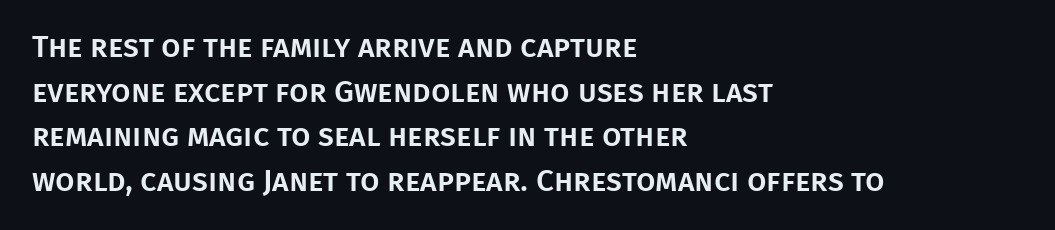
{"serif": "no", "italic": "no", "width": "normal", "stroke_contrast": "low", "x_height": "large", "monospaced": "no", "underline": "no", "align": "left", "line_spacing": "normal", "line_spacing_ratio": 1.44, "letter_spacing": "normal", "letter_spacing_em": 0.0, "glyph_px": 31}
